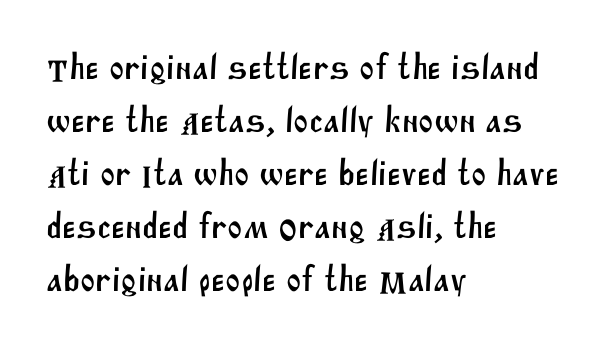
The image shows 36 px sans-serif type; set left-aligned, normal line spacing (1.47x), normal letter spacing, not underlined; medium stroke contrast and a large x-height.
